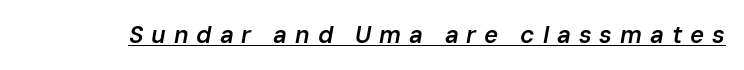
Q: Is the text bold? A: Semi-bold.
Q: Is the text italic (slanted)? A: Yes, it leans right by about 10 degrees.
Q: Is the text underlined? A: Yes.
Q: Is the spacing between letters normal or unusually wide? A: Unusually wide.
